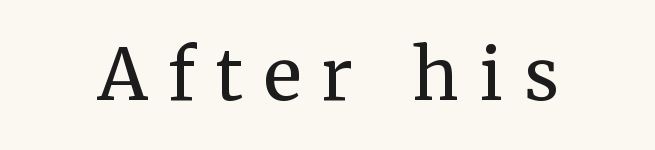
The text was rendered using a seriffed face with decorative stroke endings. You could not count columns in this text — the font is proportionally spaced. The letterforms stand isolated, each surrounded by extra space. Ascenders rise straight up at ninety degrees. Underlining? Definitely not there. The font is comparable to plain body text, perhaps lighter.
